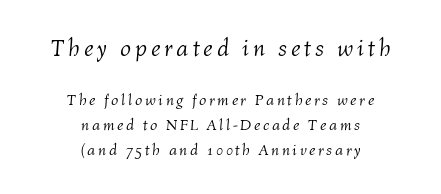
Is the type heavy? It reads as light-to-regular instead. Nobody drew a line under any word here. These lines were composed using italics. Here the first block reads like a headline and the second like body copy. The rows are spaced the way most documents space them.
